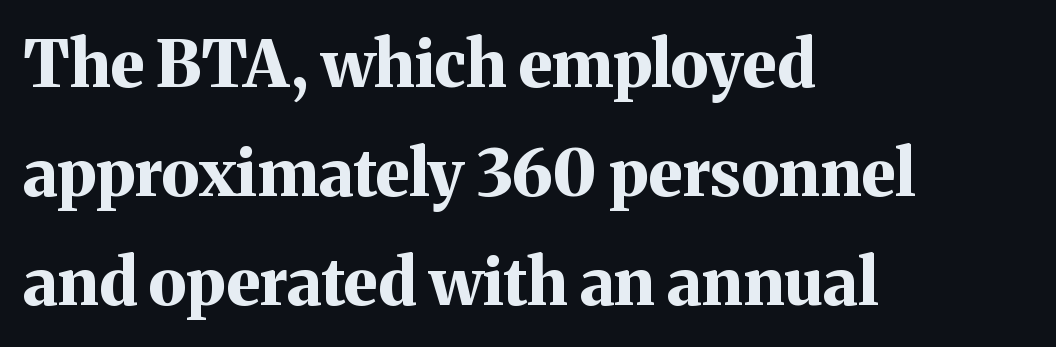
{"serif": "yes", "italic": "no", "bold": "yes", "weight": "bold", "width": "normal", "stroke_contrast": "medium", "x_height": "medium", "monospaced": "no", "underline": "no", "align": "left", "line_spacing": "normal", "line_spacing_ratio": 1.68, "letter_spacing": "normal", "letter_spacing_em": 0.0, "glyph_px": 65}
